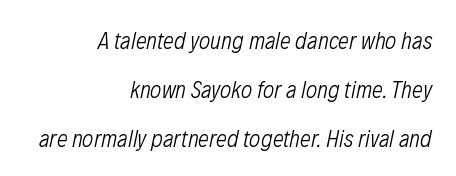
Q: Is the text bold? A: No.
Q: Is the text italic (slanted)? A: Yes, it leans right by about 12 degrees.
Q: Is the text underlined? A: No.
Q: How is the paragraph aligned? A: Right-aligned.
Q: Is the spacing between letters normal or unusually wide? A: Normal.
Q: Is the spacing between lines tight, normal or loose? A: Loose.
